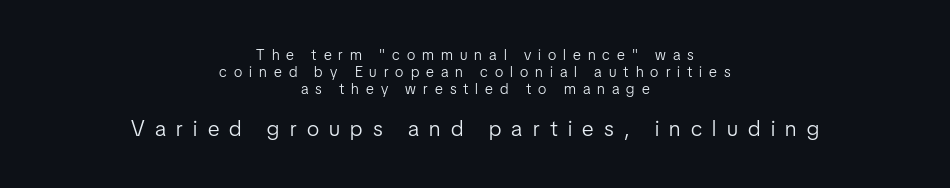
The image shows 22 px text type, upright; set centered, tight line spacing (1.14x), unusually wide letter spacing (+0.47 em), not underlined; the second (bottom) block is 1.47x larger.
